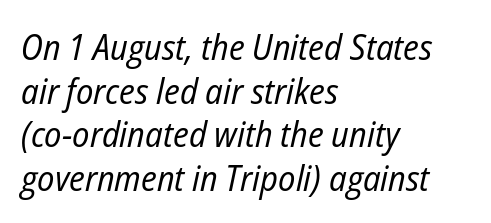
{"italic": "yes", "lean": "right", "slant_degrees": 12, "bold": "no", "weight": "regular", "width": "condensed", "stroke_contrast": "low", "x_height": "medium", "monospaced": "no", "underline": "no", "align": "left", "line_spacing_ratio": 1.21, "letter_spacing": "normal", "letter_spacing_em": 0.0, "glyph_px": 36}
